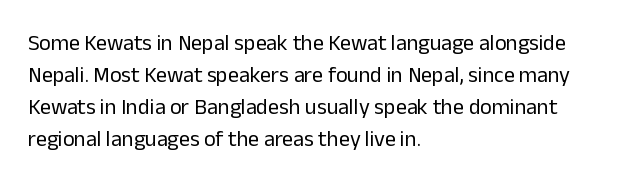
Weight: in the light-to-regular range. These lines keep a tight, regular rhythm from letter to letter. Any mark beneath the type? The region is blank. Left-aligned paragraph, ragged on the right. If you drew a line through each stem, it would be perfectly vertical. Honestly, the row spacing looks completely unremarkable.
